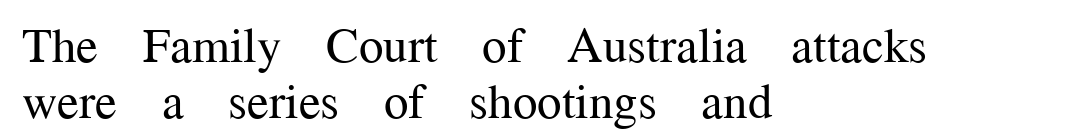
Observe the ordinary spacing: letters are neighbours, not strangers. Compared with typical paragraphs, the rows here are closer together. These lines are set flush left with a ragged right edge. This sample uses a serif face. You can tell it's not italic because the verticals are truly vertical.
